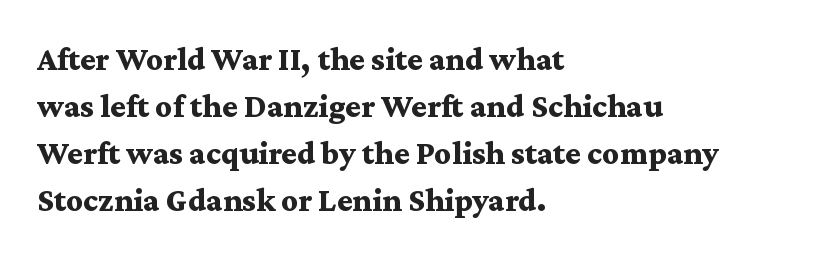
The image shows 33 px bold, wide serif type, upright; set left-aligned, normal line spacing (1.42x), normal letter spacing, not underlined; medium stroke contrast and a medium x-height.
